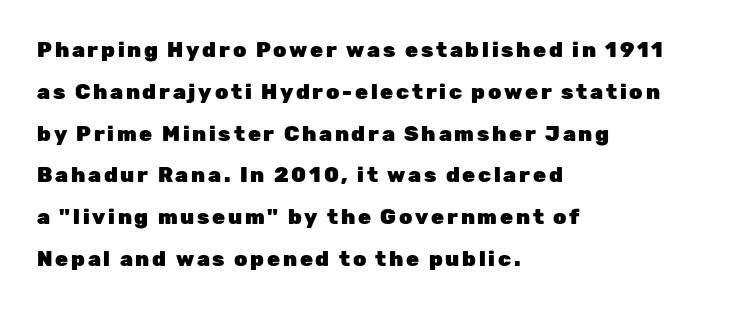
Q: Is the text bold? A: Yes.
Q: Is the text italic (slanted)? A: No, it is upright.
Q: Is the text underlined? A: No.
Q: How is the paragraph aligned? A: Left-aligned.
Q: Is the spacing between lines tight, normal or loose? A: Loose.
